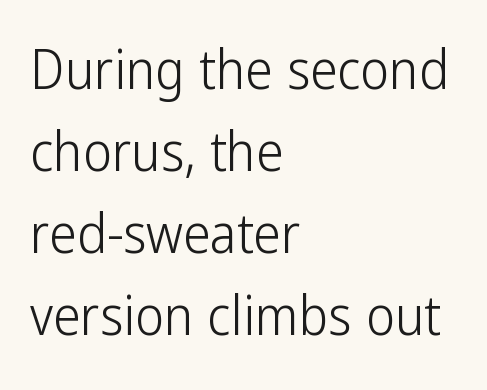
Q: Is the text bold? A: No.
Q: Is the text italic (slanted)? A: No, it is upright.
Q: Is the typeface a serif or a sans-serif typeface? A: Sans-serif.
Q: Is the text underlined? A: No.
Q: How is the paragraph aligned? A: Left-aligned.
Q: Is the spacing between letters normal or unusually wide? A: Normal.
Q: Is the spacing between lines tight, normal or loose? A: Normal.
Q: Width (condensed, normal, or wide)? A: Condensed.
Q: Stroke contrast? A: Low.
Q: x-height? A: Medium.
Q: Monospaced? A: No.
